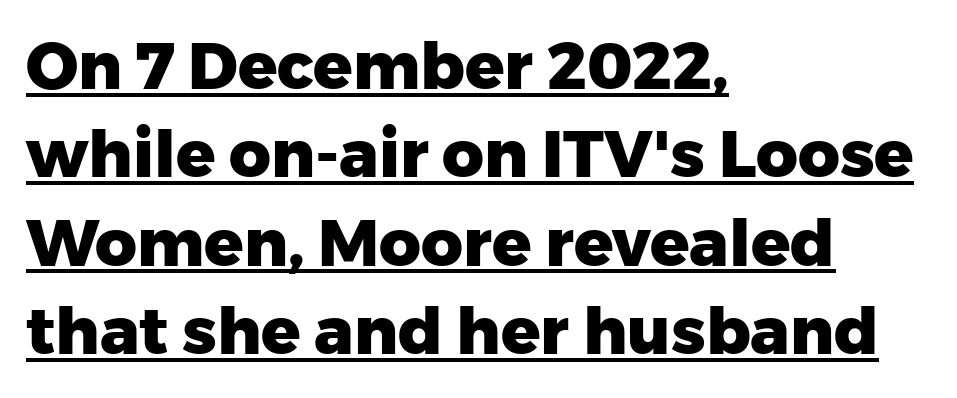
These lines carry a lot of weight — the face is fully bold. Notice how descenders clear the ascenders below comfortably — that's standard leading. Default kerning and tracking; the words read as compact shapes. Think of a printed novel: that variable character pitch is what you see here. The axis of the letterforms is exactly vertical.
